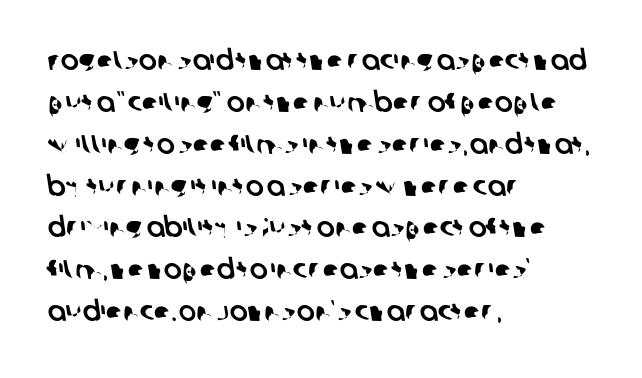
Regular leading. These lines are set flush left with a ragged right edge. The line texture is even and compact thanks to regular tracking. The area under the type is left untouched.
